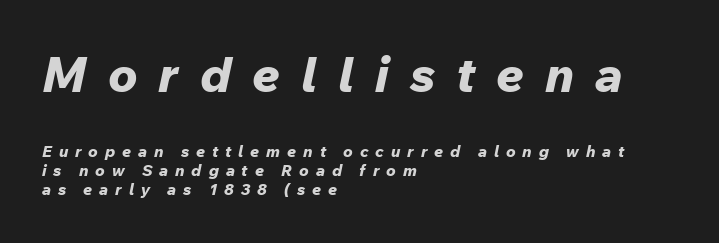
{"italic": "yes", "lean": "right", "slant_degrees": 12, "bold": "yes", "weight": "bold", "width": "normal", "stroke_contrast": "low", "x_height": "medium", "monospaced": "no", "underline": "no", "align": "left", "line_spacing_ratio": 1.2, "letter_spacing": "wide", "letter_spacing_em": 0.43, "larger_block": "first", "size_ratio": 3.06, "glyph_px": 49}
